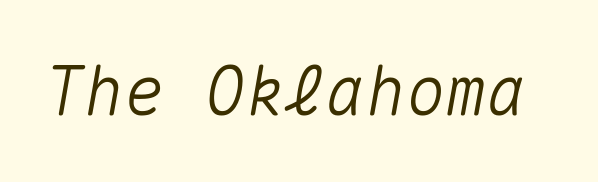
The image shows 67 px text type, italic (leaning right), monospaced; set normal letter spacing, not underlined; medium stroke contrast and a medium x-height.
